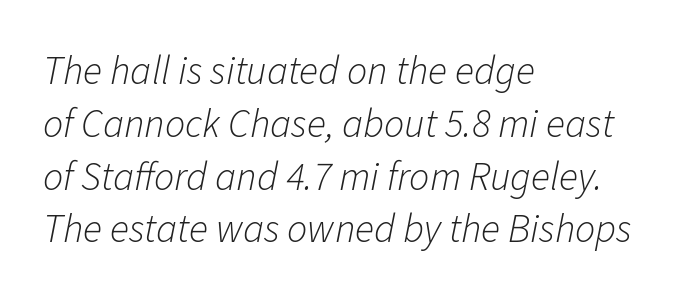
Q: Is the text bold? A: No.
Q: Is the text italic (slanted)? A: Yes, it leans right by about 11 degrees.
Q: Is the text underlined? A: No.
Q: How is the paragraph aligned? A: Left-aligned.
Q: Is the spacing between letters normal or unusually wide? A: Normal.
Q: Is the spacing between lines tight, normal or loose? A: Normal.
Q: Width (condensed, normal, or wide)? A: Normal.
Q: Stroke contrast? A: Low.
Q: x-height? A: Medium.
Q: Monospaced? A: No.
